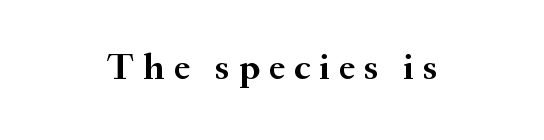
The image shows 37 px semibold serif type, upright; set centered, unusually wide letter spacing (+0.25 em), not underlined; medium stroke contrast and a small x-height.
